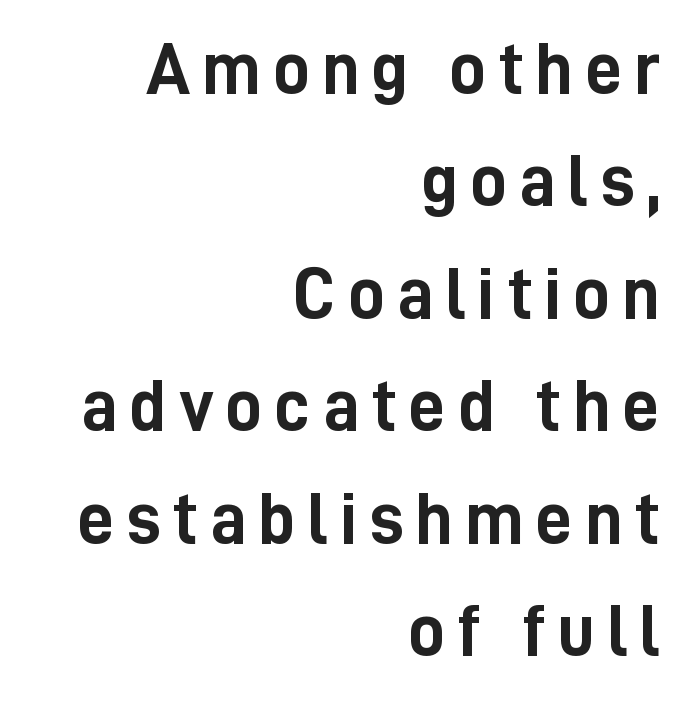
{"serif": "no", "italic": "no", "bold": "yes", "weight": "semibold", "width": "condensed", "stroke_contrast": "low", "x_height": "medium", "monospaced": "no", "underline": "no", "align": "right", "line_spacing": "normal", "line_spacing_ratio": 1.54, "glyph_px": 73}
